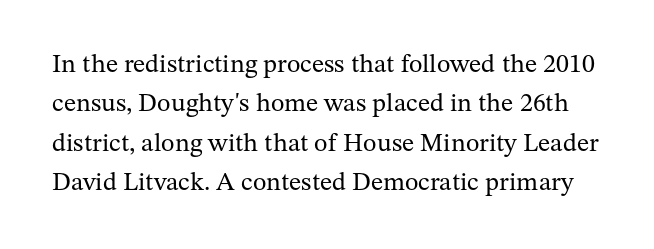
Q: Is the text bold? A: No.
Q: Is the text italic (slanted)? A: No, it is upright.
Q: Is the text underlined? A: No.
Q: Is the spacing between letters normal or unusually wide? A: Normal.
Q: Is the spacing between lines tight, normal or loose? A: Normal.
